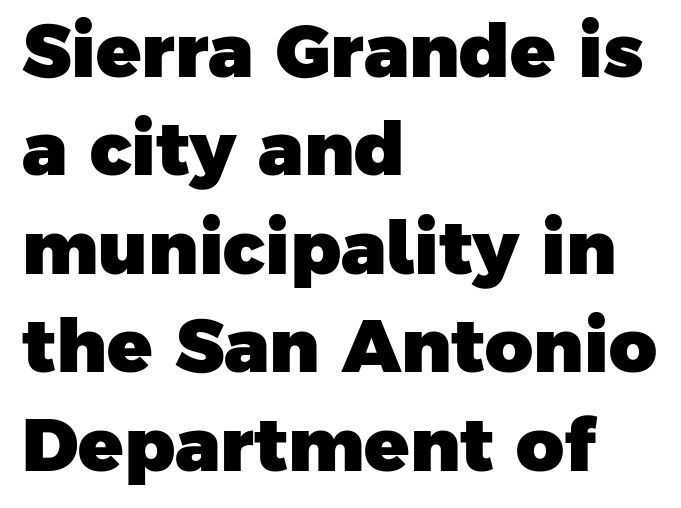
Q: Is the text bold? A: Yes.
Q: Is the typeface a serif or a sans-serif typeface? A: Sans-serif.
Q: Is the text underlined? A: No.
Q: How is the paragraph aligned? A: Left-aligned.
Q: Is the spacing between letters normal or unusually wide? A: Normal.
Q: Is the spacing between lines tight, normal or loose? A: Normal.
Q: Width (condensed, normal, or wide)? A: Normal.
Q: Stroke contrast? A: Low.
Q: x-height? A: Medium.
Q: Monospaced? A: No.
